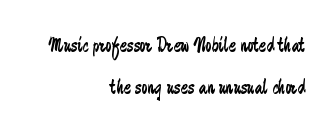
The image shows 21 px text type; set right-aligned, loose line spacing (1.99x), normal letter spacing, not underlined.
